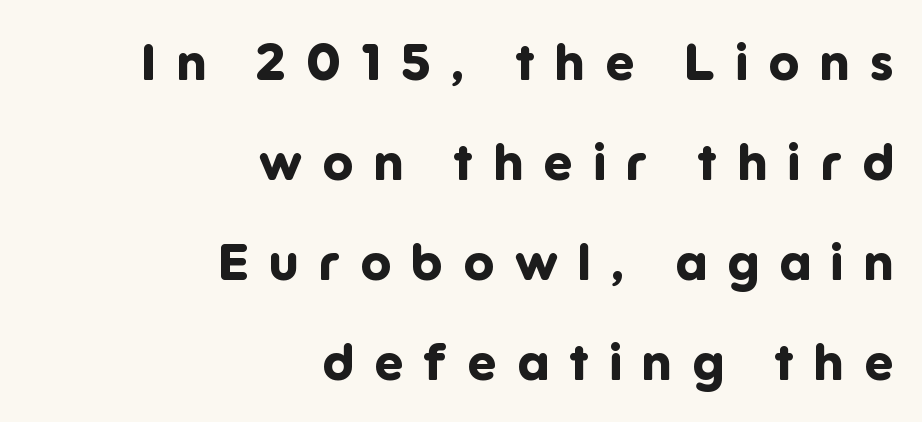
Q: Is the text bold? A: Yes.
Q: Is the text italic (slanted)? A: No, it is upright.
Q: Is the typeface a serif or a sans-serif typeface? A: Sans-serif.
Q: Is the text underlined? A: No.
Q: How is the paragraph aligned? A: Right-aligned.
Q: Is the spacing between letters normal or unusually wide? A: Unusually wide.
Q: Is the spacing between lines tight, normal or loose? A: Loose.
Q: Width (condensed, normal, or wide)? A: Normal.
Q: Stroke contrast? A: Low.
Q: x-height? A: Medium.
Q: Monospaced? A: No.
